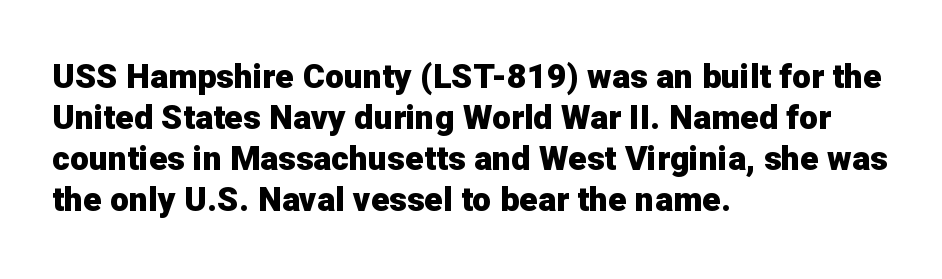
This sample uses a sans-serif face. Words float on clear page, feet unadorned. The face used here is proportionally spaced, like ordinary book or web type. Bold? Absolutely — the strokes are thick and heavy.
